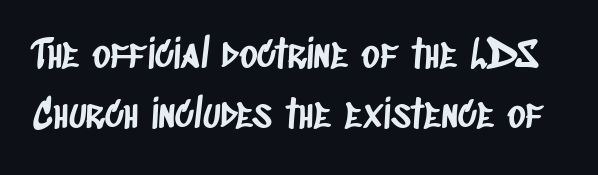
{"serif": "no", "width": "condensed", "stroke_contrast": "low", "x_height": "large", "monospaced": "no", "underline": "no", "line_spacing": "normal", "line_spacing_ratio": 1.54, "letter_spacing": "normal", "letter_spacing_em": 0.0, "glyph_px": 39}
